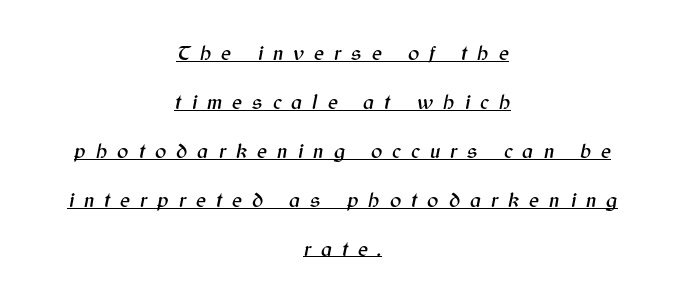
{"italic": "yes", "lean": "right", "slant_degrees": 12, "underline": "yes", "align": "center", "line_spacing": "loose", "line_spacing_ratio": 2.33, "letter_spacing": "wide", "letter_spacing_em": 0.48, "glyph_px": 21}
